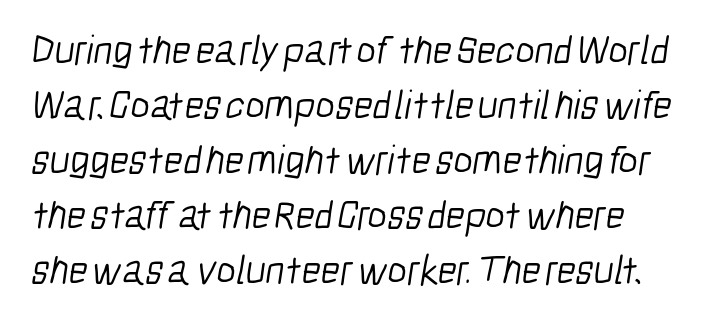
The letterforms sit at book weight or below. You can tell from the bare stems that sans-serif type was used. A clean baseline with only descenders dipping below it. Words appear dense and cohesive because spacing is normal. How would I describe the line gaps? Plain and ordinary. Each letter keeps its own natural width here, so spacing adapts to shape.
